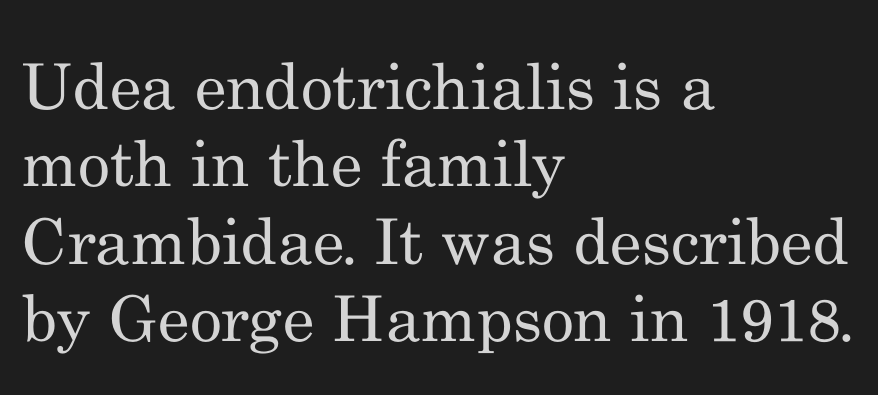
{"serif": "yes", "italic": "no", "bold": "no", "weight": "regular", "width": "normal", "stroke_contrast": "medium", "x_height": "small", "monospaced": "no", "underline": "no", "align": "left", "line_spacing_ratio": 1.23, "letter_spacing": "normal", "letter_spacing_em": 0.0, "glyph_px": 63}
